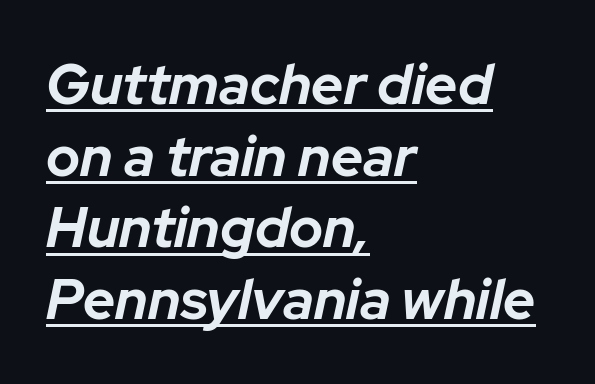
This sample uses an oblique cut, with every glyph tilted off the vertical. Underlined type. A typesetter would call this proportional, since set widths differ per character. The vertical gap from one line to the next is medium. In terms of weight, the rendering is a true, heavy bold.
